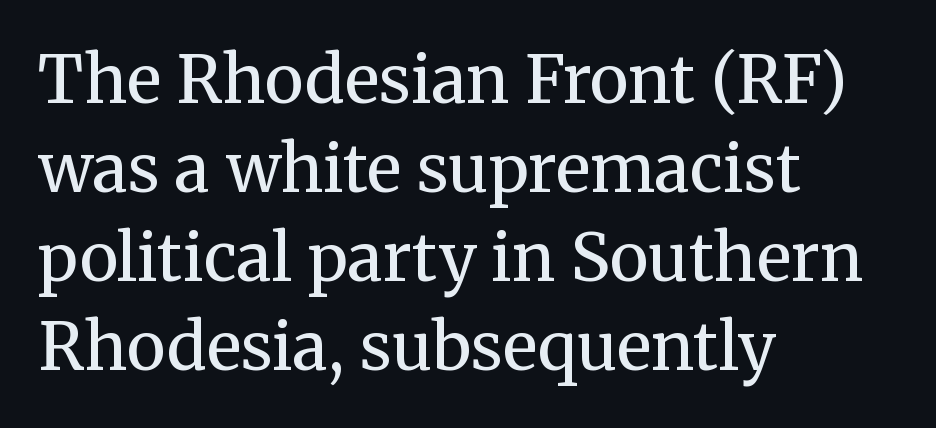
The image shows 66 px regular-weight serif type, upright; set left-aligned, normal line spacing (1.35x), normal letter spacing, not underlined; medium stroke contrast and a medium x-height.
